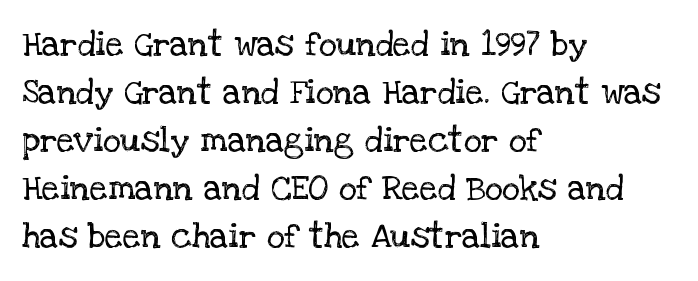
Rule under the text: the space is simply empty. Classification — serif. The rendering anchors every line to the left-hand side. The line texture is even and compact thanks to regular tracking. Italic? Not at all — the glyphs are vertical.
